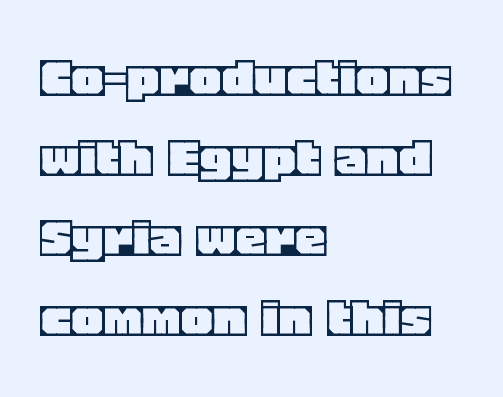
{"italic": "no", "width": "normal", "x_height": "large", "monospaced": "no", "underline": "no", "align": "left", "line_spacing": "normal", "line_spacing_ratio": 1.31, "letter_spacing": "normal", "letter_spacing_em": 0.0, "glyph_px": 61}
